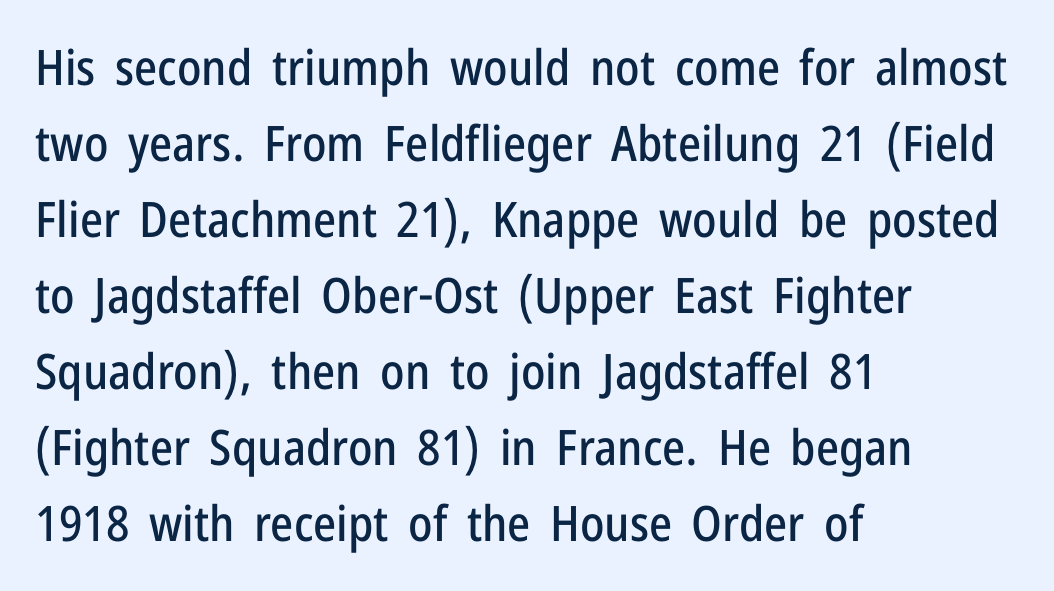
Q: Is the text italic (slanted)? A: No, it is upright.
Q: Is the typeface a serif or a sans-serif typeface? A: Sans-serif.
Q: Is the text underlined? A: No.
Q: How is the paragraph aligned? A: Left-aligned.
Q: Is the spacing between letters normal or unusually wide? A: Normal.
Q: Is the spacing between lines tight, normal or loose? A: Normal.
Q: Width (condensed, normal, or wide)? A: Condensed.
Q: Stroke contrast? A: Low.
Q: x-height? A: Medium.
Q: Monospaced? A: No.
